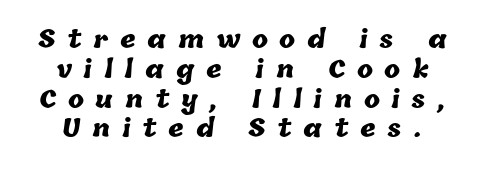
Q: Is the text bold? A: Yes.
Q: Is the text underlined? A: No.
Q: How is the paragraph aligned? A: Centered.
Q: Is the spacing between letters normal or unusually wide? A: Unusually wide.
